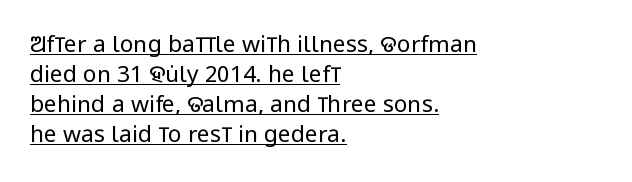
Q: Is the text bold? A: No.
Q: Is the text italic (slanted)? A: No, it is upright.
Q: Is the text underlined? A: Yes.
Q: How is the paragraph aligned? A: Left-aligned.
Q: Is the spacing between letters normal or unusually wide? A: Normal.
Q: Is the spacing between lines tight, normal or loose? A: Normal.
